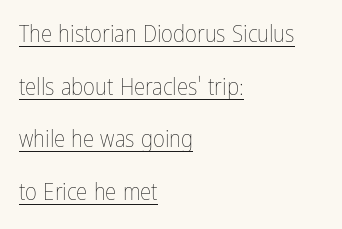
Q: Is the text bold? A: No.
Q: Is the text italic (slanted)? A: No, it is upright.
Q: Is the text underlined? A: Yes.
Q: How is the paragraph aligned? A: Left-aligned.
Q: Is the spacing between letters normal or unusually wide? A: Normal.
Q: Is the spacing between lines tight, normal or loose? A: Loose.
